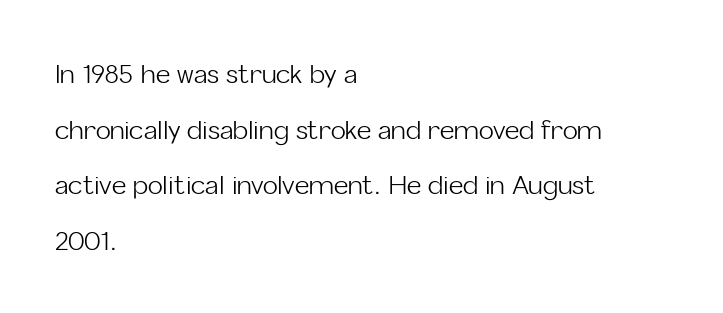
{"italic": "no", "bold": "no", "underline": "no", "align": "left", "line_spacing": "loose", "line_spacing_ratio": 2.23, "letter_spacing": "normal", "letter_spacing_em": 0.0, "glyph_px": 25}
